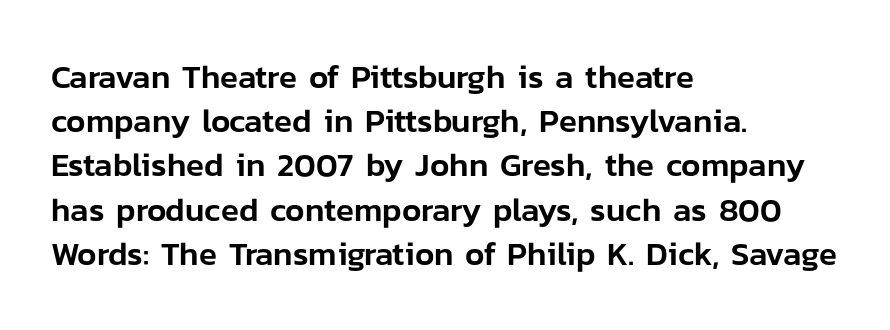
Nobody drew a line under any word here. A typesetter would call this zero additional tracking. Short and long lines alike share a common starting point at left. The designer left line spacing at the default. The face used here is proportionally spaced, like ordinary book or web type. This sample uses a sans-serif face.
